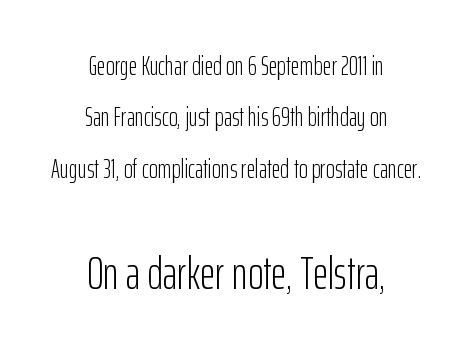
The image shows 47 px light, condensed sans-serif type, upright; set centered, loose line spacing (1.9x), normal letter spacing, not underlined; the second (bottom) block is 1.74x larger; low stroke contrast and a medium x-height.
